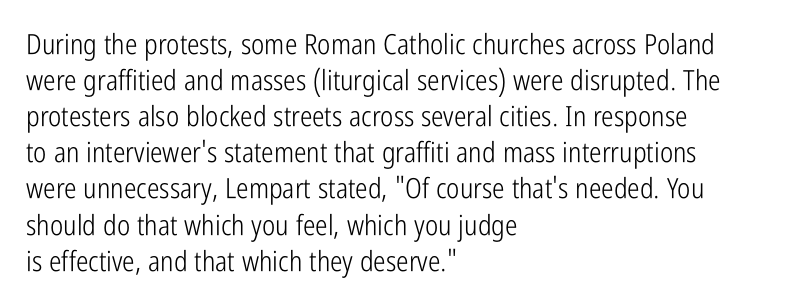
Q: Is the text bold? A: No.
Q: Is the text italic (slanted)? A: No, it is upright.
Q: Is the typeface a serif or a sans-serif typeface? A: Sans-serif.
Q: Is the text underlined? A: No.
Q: How is the paragraph aligned? A: Left-aligned.
Q: Is the spacing between letters normal or unusually wide? A: Normal.
Q: Is the spacing between lines tight, normal or loose? A: Normal.
Q: Width (condensed, normal, or wide)? A: Condensed.
Q: Stroke contrast? A: Low.
Q: x-height? A: Medium.
Q: Monospaced? A: No.
